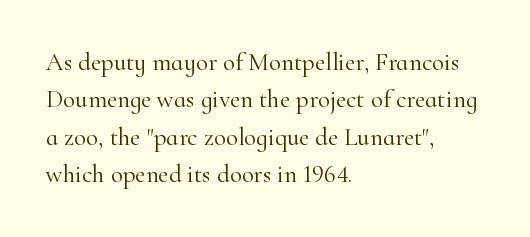
The image shows 25 px text type, upright; set left-aligned, normal line spacing (1.5x), normal letter spacing, not underlined.
